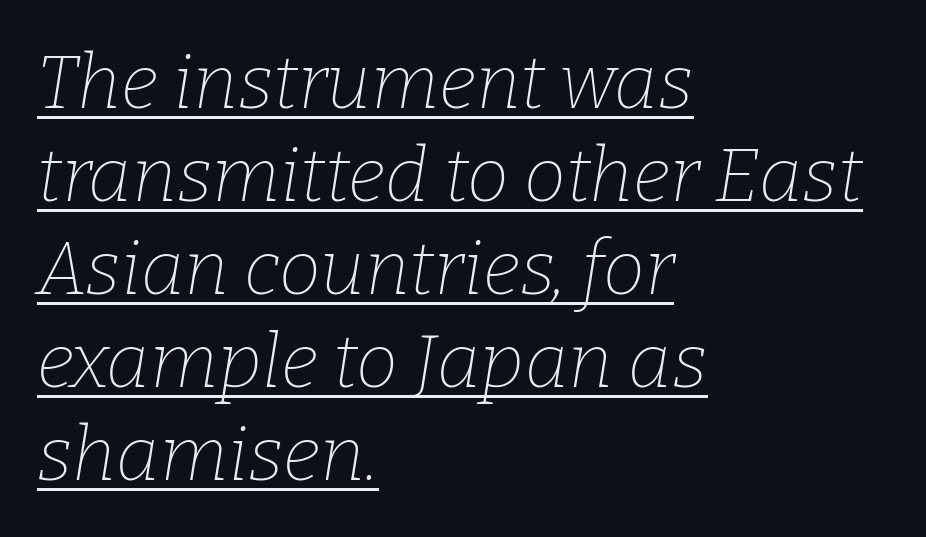
Q: Is the text bold? A: No.
Q: Is the text italic (slanted)? A: Yes, it leans right by about 9 degrees.
Q: Is the typeface a serif or a sans-serif typeface? A: Serif.
Q: Is the text underlined? A: Yes.
Q: How is the paragraph aligned? A: Left-aligned.
Q: Is the spacing between letters normal or unusually wide? A: Normal.
Q: Width (condensed, normal, or wide)? A: Normal.
Q: Stroke contrast? A: Low.
Q: x-height? A: Medium.
Q: Monospaced? A: No.
